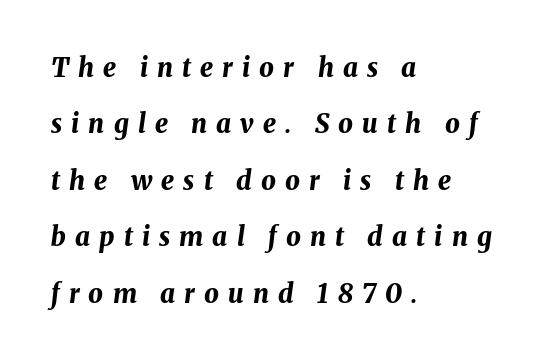
The image shows 26 px bold type, italic (leaning right); set left-aligned, loose line spacing (2.17x), unusually wide letter spacing (+0.35 em), not underlined.
